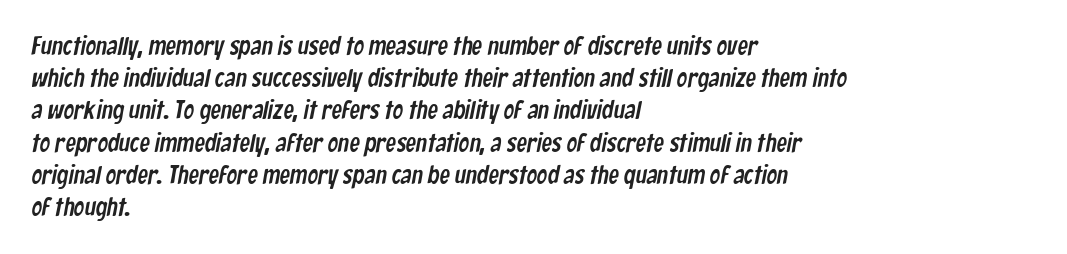
The typesetter chose a ragged-right arrangement here. There is no visible air inserted between adjacent glyphs. The zone under the glyphs is completely vacant.
